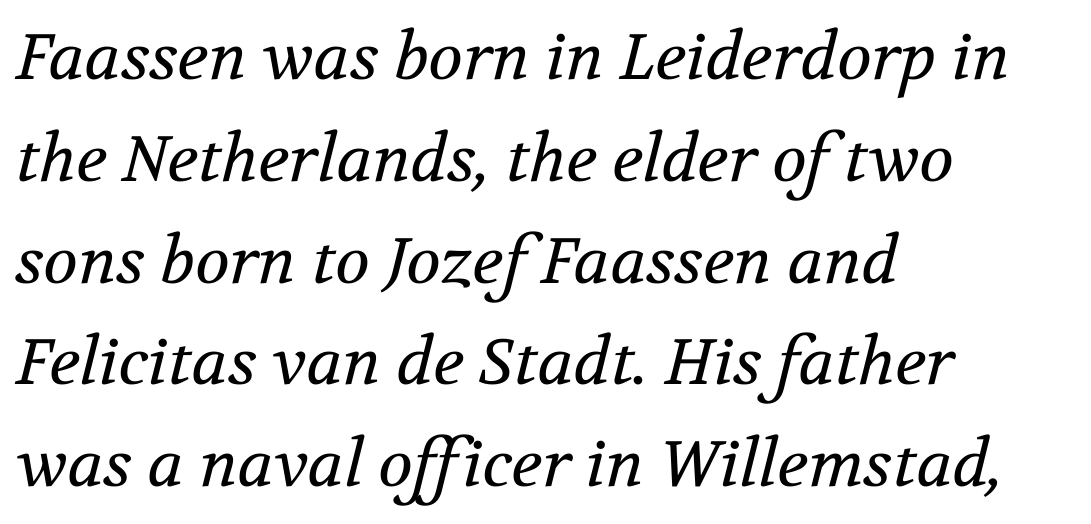
Q: Is the text bold? A: No.
Q: Is the text italic (slanted)? A: Yes, it leans right by about 12 degrees.
Q: Is the typeface a serif or a sans-serif typeface? A: Serif.
Q: Is the text underlined? A: No.
Q: How is the paragraph aligned? A: Left-aligned.
Q: Is the spacing between letters normal or unusually wide? A: Normal.
Q: Is the spacing between lines tight, normal or loose? A: Normal.
Q: Width (condensed, normal, or wide)? A: Normal.
Q: Stroke contrast? A: Medium.
Q: x-height? A: Medium.
Q: Monospaced? A: No.
